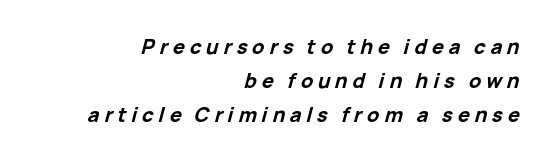
Between one letter and the next there's a generous, obvious gap. Compared with an ordinary text face, these strokes are far heavier — a full bold. The area under the type is left untouched. These lines stack with their right ends in a neat column.
